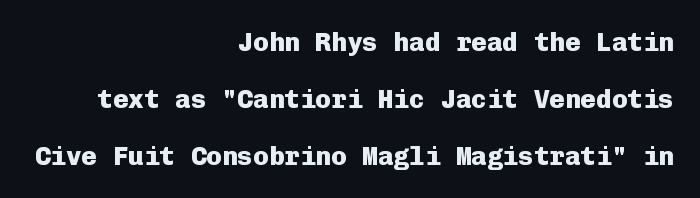
{"italic": "no", "bold": "yes", "underline": "no", "align": "right", "line_spacing": "loose", "line_spacing_ratio": 2.19, "letter_spacing": "normal", "letter_spacing_em": 0.0, "glyph_px": 26}
